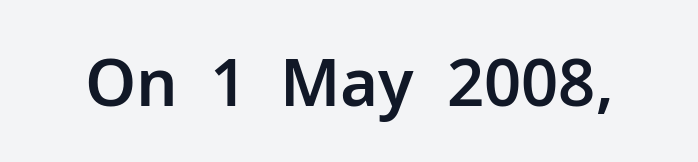
Q: Is the text italic (slanted)? A: No, it is upright.
Q: Is the typeface a serif or a sans-serif typeface? A: Sans-serif.
Q: Is the text underlined? A: No.
Q: Is the spacing between letters normal or unusually wide? A: Normal.
Q: Width (condensed, normal, or wide)? A: Normal.
Q: Stroke contrast? A: Low.
Q: x-height? A: Medium.
Q: Monospaced? A: No.
